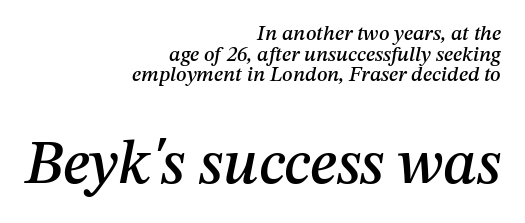
Whoever set this chose condensed vertical rhythm over breathing room. These lines were composed using italics. Do the characters align in a grid? No, the font is proportional. Decoration check: the copy has no underline. Students, note that the glyphs here touch the page at normal intervals.
